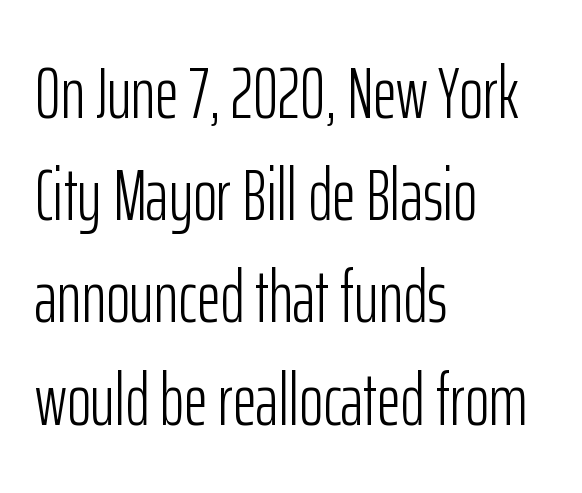
The image shows 73 px light, condensed sans-serif type, upright; set left-aligned, normal line spacing (1.4x), normal letter spacing, not underlined; low stroke contrast and a medium x-height.
